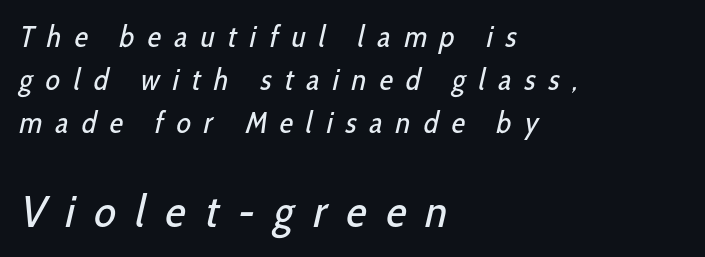
Q: Is the text bold? A: No.
Q: Is the typeface a serif or a sans-serif typeface? A: Sans-serif.
Q: Is the text underlined? A: No.
Q: How is the paragraph aligned? A: Left-aligned.
Q: Is the spacing between letters normal or unusually wide? A: Unusually wide.
Q: Is the spacing between lines tight, normal or loose? A: Normal.
Q: Which block of text is set in a larger size, the first (top) or the second (bottom)? A: The second (bottom) one.
Q: Width (condensed, normal, or wide)? A: Condensed.
Q: Stroke contrast? A: Low.
Q: x-height? A: Medium.
Q: Monospaced? A: No.
